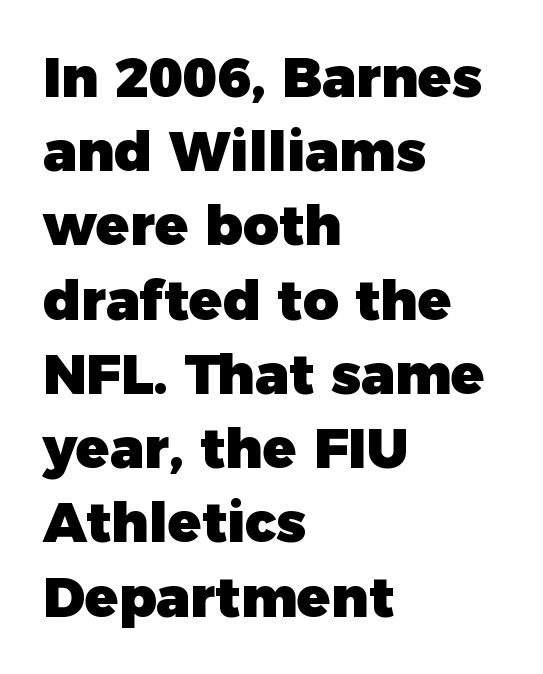
Q: Is the text bold? A: Yes.
Q: Is the text italic (slanted)? A: No, it is upright.
Q: Is the typeface a serif or a sans-serif typeface? A: Sans-serif.
Q: Is the text underlined? A: No.
Q: How is the paragraph aligned? A: Left-aligned.
Q: Is the spacing between letters normal or unusually wide? A: Normal.
Q: Is the spacing between lines tight, normal or loose? A: Normal.
Q: Width (condensed, normal, or wide)? A: Normal.
Q: Stroke contrast? A: Low.
Q: x-height? A: Medium.
Q: Monospaced? A: No.
